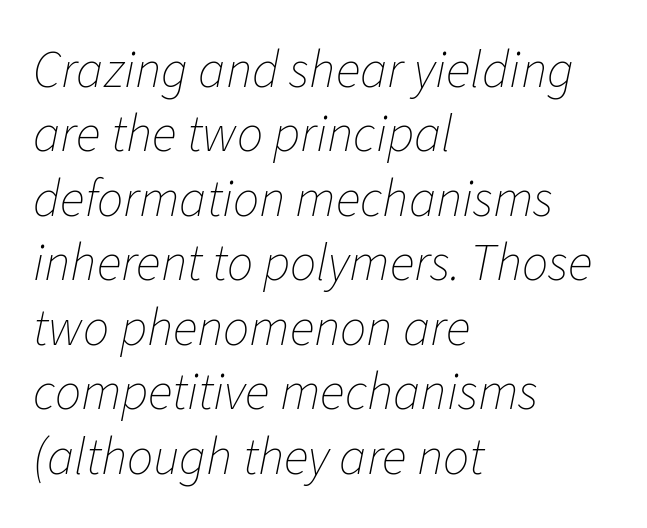
The image shows 52 px thin type, italic (leaning right); set left-aligned, line spacing 1.24x, normal letter spacing, not underlined; low stroke contrast and a medium x-height.
